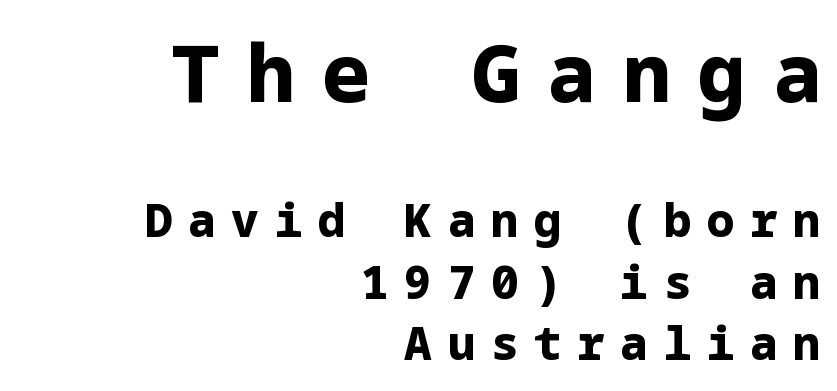
The image shows 80 px bold sans-serif type, upright; set right-aligned, normal line spacing (1.34x), unusually wide letter spacing (+0.34 em), not underlined; the first (top) block is 1.74x larger; low stroke contrast and a medium x-height.
